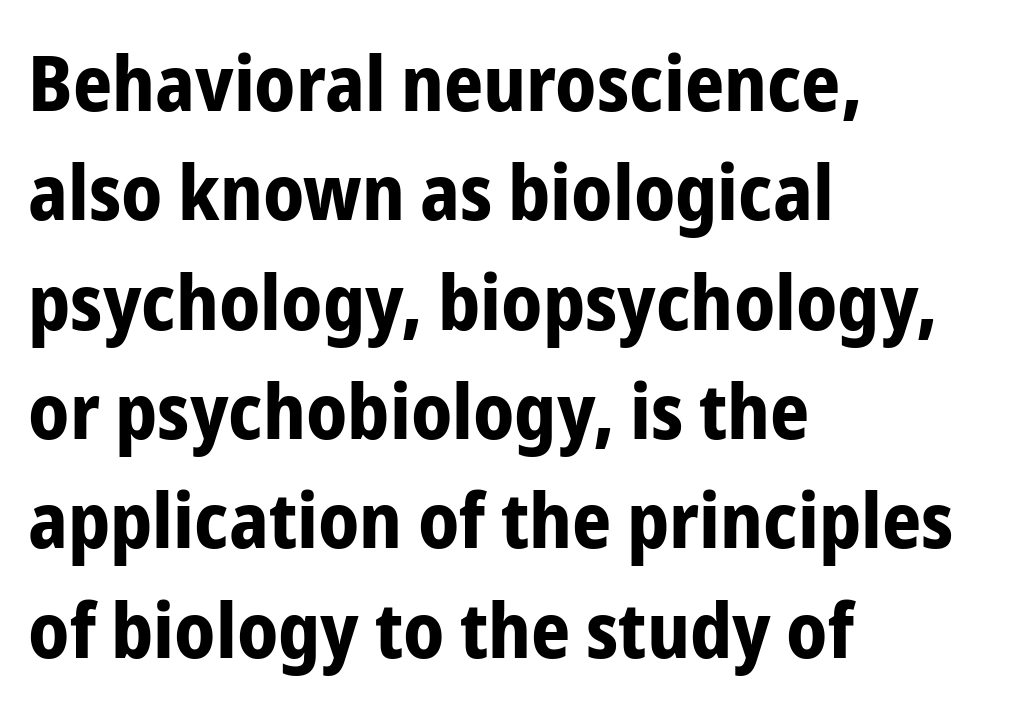
Q: Is the text bold? A: Yes.
Q: Is the text italic (slanted)? A: No, it is upright.
Q: Is the typeface a serif or a sans-serif typeface? A: Sans-serif.
Q: Is the text underlined? A: No.
Q: How is the paragraph aligned? A: Left-aligned.
Q: Is the spacing between letters normal or unusually wide? A: Normal.
Q: Is the spacing between lines tight, normal or loose? A: Normal.
Q: Width (condensed, normal, or wide)? A: Condensed.
Q: Stroke contrast? A: Low.
Q: x-height? A: Medium.
Q: Monospaced? A: No.
